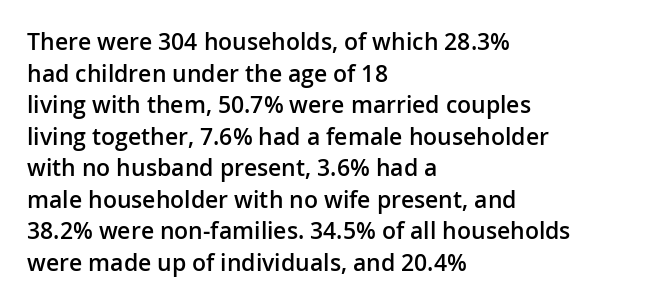
{"italic": "no", "bold": "semi", "underline": "no", "align": "left", "line_spacing": "normal", "line_spacing_ratio": 1.37, "letter_spacing": "normal", "letter_spacing_em": 0.0, "glyph_px": 23}
